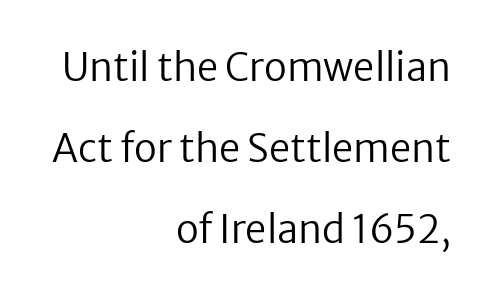
{"serif": "no", "italic": "no", "bold": "no", "weight": "regular", "width": "normal", "stroke_contrast": "low", "x_height": "medium", "monospaced": "no", "underline": "no", "align": "right", "line_spacing": "loose", "line_spacing_ratio": 2.13, "letter_spacing": "normal", "letter_spacing_em": 0.0, "glyph_px": 38}
